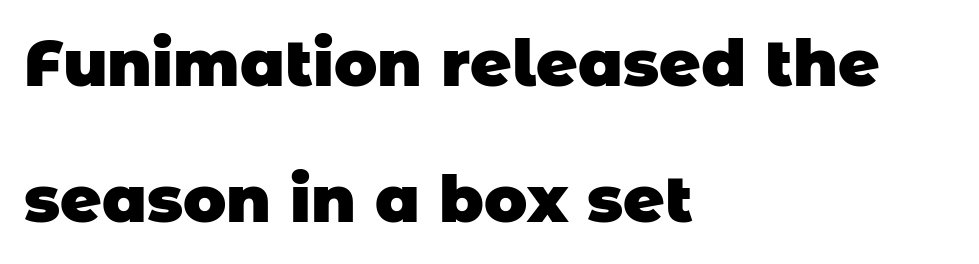
The image shows 64 px heavy sans-serif type; set left-aligned, loose line spacing (2.13x), normal letter spacing, not underlined; low stroke contrast and a large x-height.
